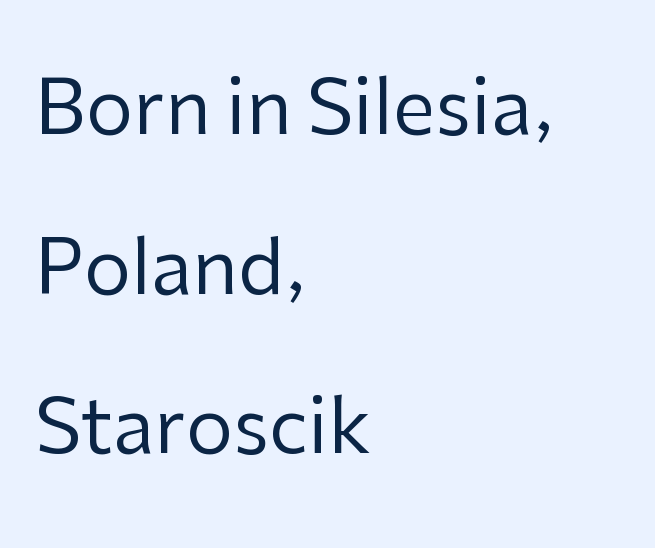
The image shows 75 px regular-weight sans-serif type, upright; set left-aligned, loose line spacing (2.13x), normal letter spacing, not underlined; low stroke contrast and a medium x-height.
